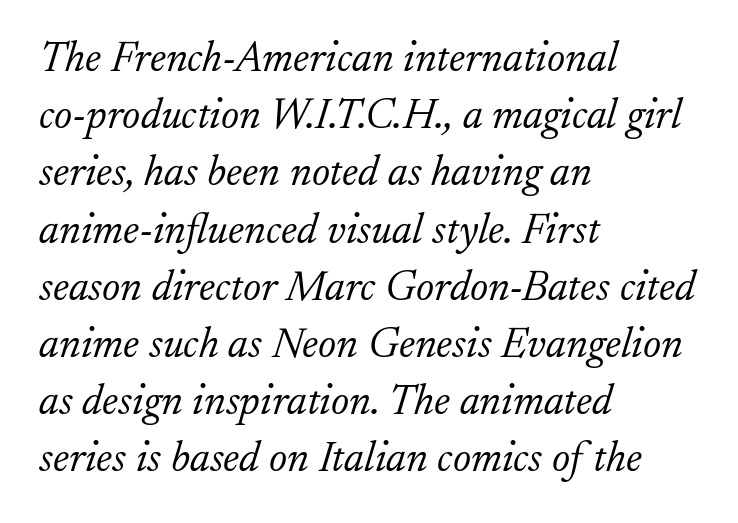
Q: Is the text bold? A: No.
Q: Is the text italic (slanted)? A: Yes, it leans right by about 17 degrees.
Q: Is the typeface a serif or a sans-serif typeface? A: Serif.
Q: Is the text underlined? A: No.
Q: How is the paragraph aligned? A: Left-aligned.
Q: Is the spacing between letters normal or unusually wide? A: Normal.
Q: Is the spacing between lines tight, normal or loose? A: Normal.
Q: Width (condensed, normal, or wide)? A: Normal.
Q: Stroke contrast? A: Low.
Q: x-height? A: Small.
Q: Monospaced? A: No.
